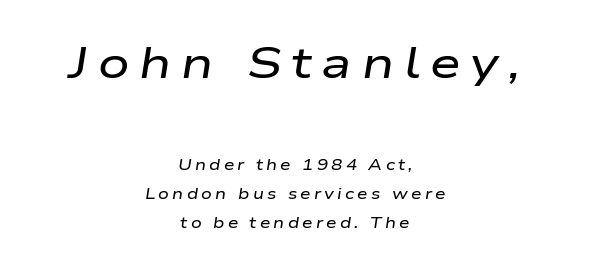
{"italic": "yes", "lean": "right", "slant_degrees": 9, "width": "wide", "stroke_contrast": "low", "x_height": "medium", "monospaced": "no", "underline": "no", "align": "center", "line_spacing": "loose", "line_spacing_ratio": 1.95, "letter_spacing": "wide", "letter_spacing_em": 0.22, "larger_block": "first", "size_ratio": 2.93, "glyph_px": 44}
